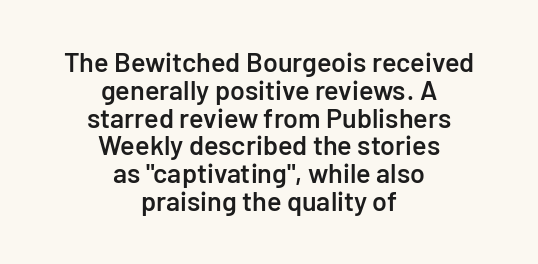
This sample uses plain, unmodified letter spacing. Style check: upright. The paragraph shown floats in the horizontal middle. Weight check: semibold — heavier than regular, not quite bold. The strip under each line holds only bare page.
